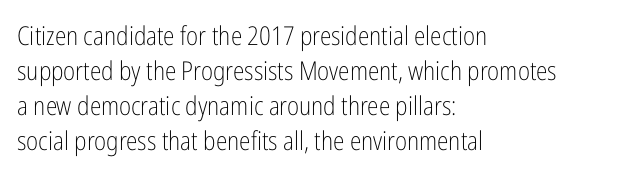
The image shows 26 px text type, upright; set left-aligned, normal line spacing (1.34x), normal letter spacing, not underlined.
